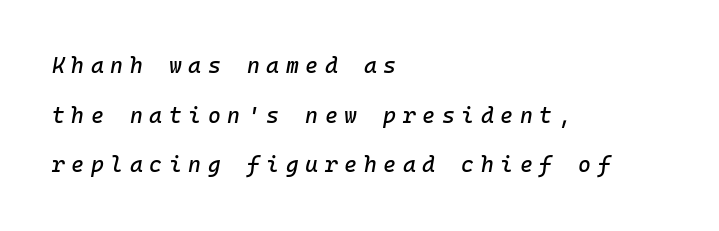
{"italic": "yes", "lean": "right", "slant_degrees": 10, "underline": "no", "align": "left", "line_spacing": "loose", "line_spacing_ratio": 2.26, "letter_spacing": "wide", "letter_spacing_em": 0.3, "glyph_px": 22}
